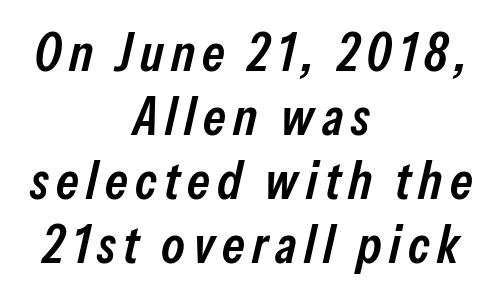
The image shows 53 px semibold, condensed type, italic (leaning right); set centered, line spacing 1.21x, not underlined; low stroke contrast and a medium x-height.
